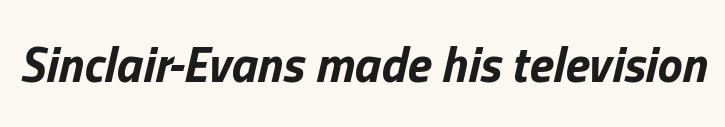
How heavy is the stroke? Heavy — this is a bold. Compared with ordinary roman type, these characters are visibly tilted. Has an underline been added? It has not. Character widths vary here, with narrow letters taking less room than wide ones.
